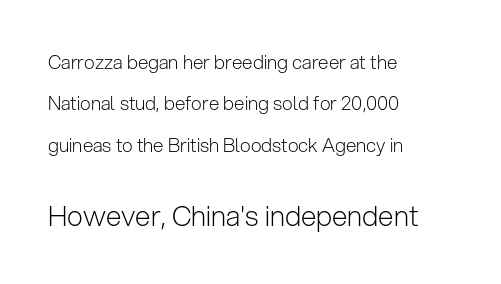
{"serif": "no", "italic": "no", "bold": "no", "weight": "light", "width": "normal", "stroke_contrast": "low", "x_height": "medium", "monospaced": "no", "underline": "no", "align": "left", "line_spacing": "loose", "line_spacing_ratio": 2.18, "letter_spacing": "normal", "letter_spacing_em": 0.0, "larger_block": "second", "size_ratio": 1.47, "glyph_px": 28}
